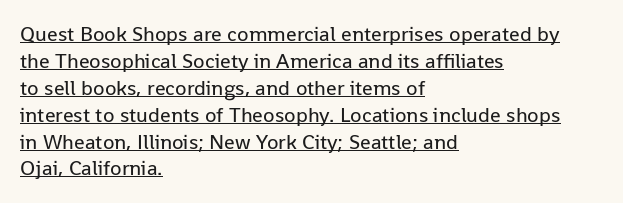
The image shows 21 px text type, upright; set left-aligned, normal line spacing (1.28x), normal letter spacing, underlined.
